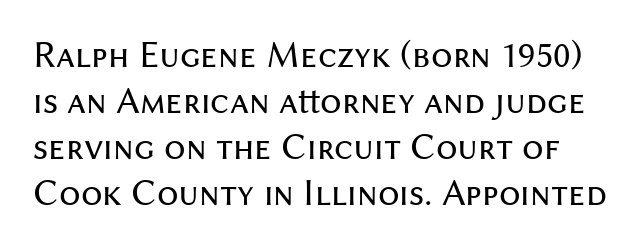
The image shows 38 px regular-weight sans-serif type, upright; set line spacing 1.21x, normal letter spacing, not underlined; medium stroke contrast and a medium x-height.
